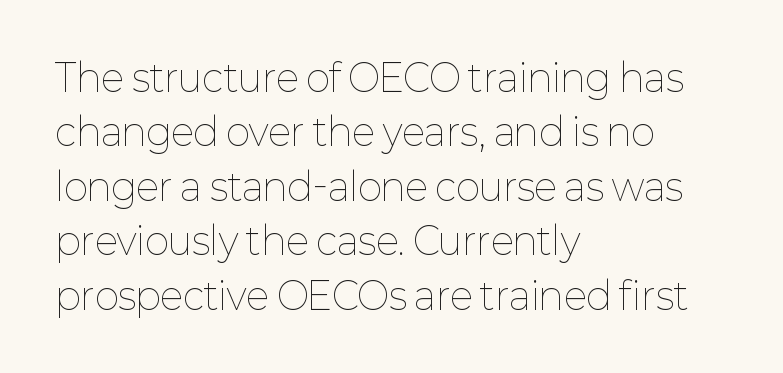
{"italic": "no", "bold": "no", "weight": "thin", "width": "normal", "stroke_contrast": "low", "x_height": "medium", "monospaced": "no", "underline": "no", "align": "left", "line_spacing": "normal", "line_spacing_ratio": 1.47, "letter_spacing": "normal", "letter_spacing_em": 0.0, "glyph_px": 37}
